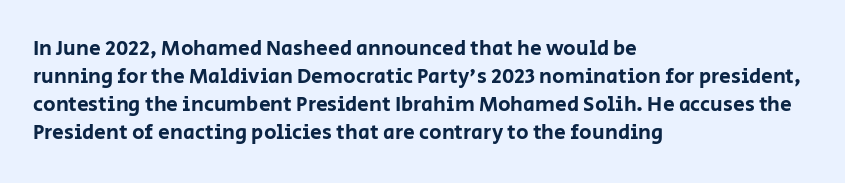
Q: Is the text italic (slanted)? A: No, it is upright.
Q: Is the text underlined? A: No.
Q: How is the paragraph aligned? A: Left-aligned.
Q: Is the spacing between letters normal or unusually wide? A: Normal.
Q: Is the spacing between lines tight, normal or loose? A: Normal.
